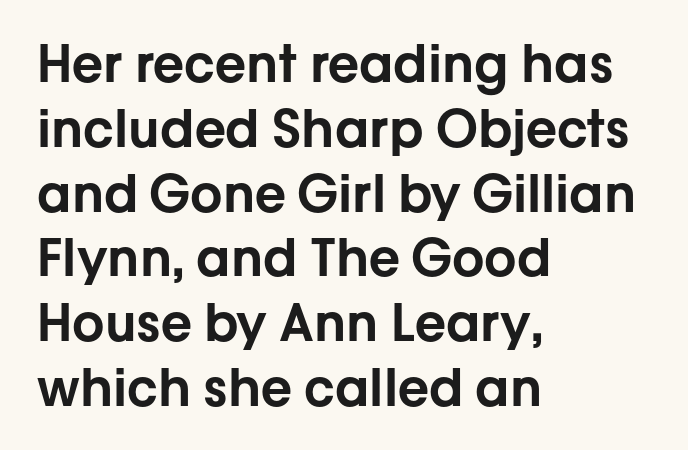
The passage shown has conventional tracking throughout. A typesetter would mark this as roman, not italic. No word sits above an underline. Unlike a traditional serif, this face leaves its strokes unadorned. Typeset ragged right — the left edge is the straight one.
